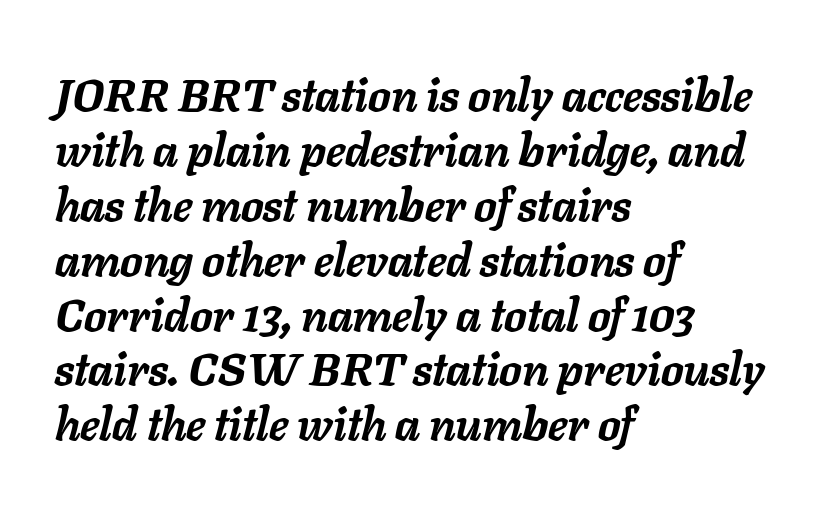
Q: Is the text bold? A: Yes.
Q: Is the text italic (slanted)? A: Yes, it leans right by about 11 degrees.
Q: Is the text underlined? A: No.
Q: How is the paragraph aligned? A: Left-aligned.
Q: Is the spacing between letters normal or unusually wide? A: Normal.
Q: Width (condensed, normal, or wide)? A: Normal.
Q: Stroke contrast? A: Low.
Q: x-height? A: Medium.
Q: Monospaced? A: No.
